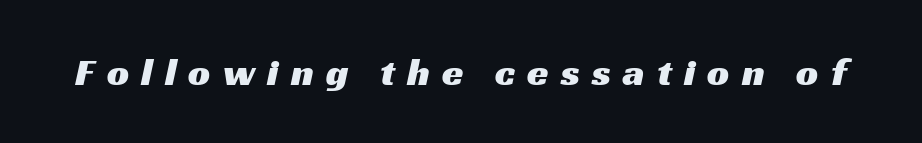
{"serif": "no", "width": "wide", "stroke_contrast": "medium", "x_height": "medium", "monospaced": "no", "underline": "no", "letter_spacing": "wide", "letter_spacing_em": 0.31, "glyph_px": 39}
